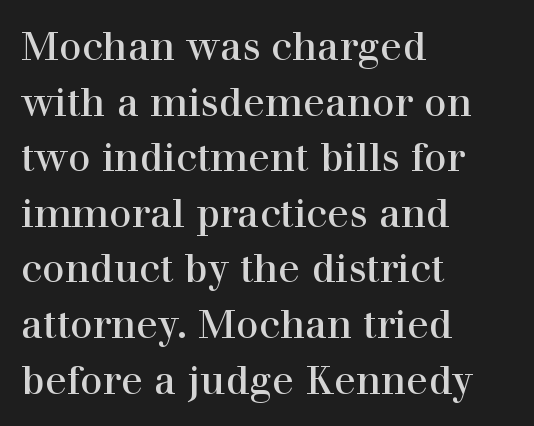
{"serif": "yes", "italic": "no", "bold": "no", "weight": "regular", "width": "normal", "stroke_contrast": "high", "x_height": "medium", "monospaced": "no", "underline": "no", "align": "left", "line_spacing": "normal", "line_spacing_ratio": 1.39, "letter_spacing": "normal", "letter_spacing_em": 0.0, "glyph_px": 40}
